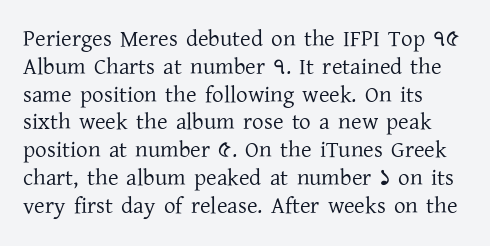
Q: Is the text bold? A: No.
Q: Is the text italic (slanted)? A: No, it is upright.
Q: Is the text underlined? A: No.
Q: Is the spacing between letters normal or unusually wide? A: Normal.
